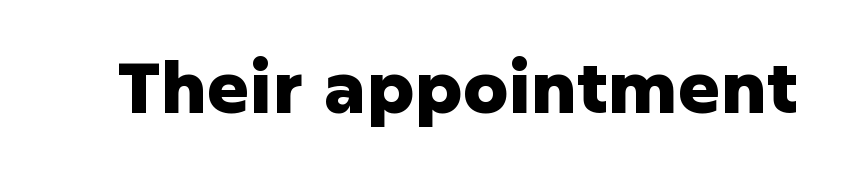
The image shows 71 px heavy sans-serif type, upright; set normal letter spacing, not underlined; low stroke contrast and a medium x-height.
